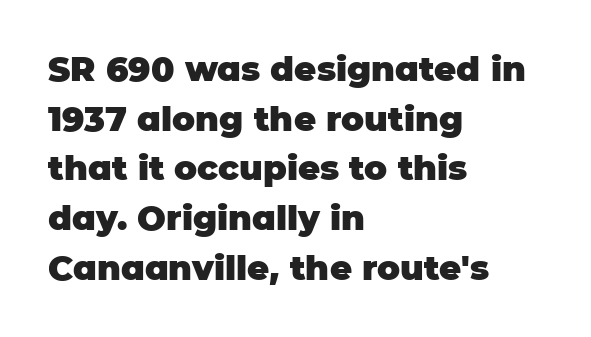
Q: Is the text bold? A: Yes.
Q: Is the text italic (slanted)? A: No, it is upright.
Q: Is the typeface a serif or a sans-serif typeface? A: Sans-serif.
Q: Is the text underlined? A: No.
Q: How is the paragraph aligned? A: Left-aligned.
Q: Is the spacing between letters normal or unusually wide? A: Normal.
Q: Is the spacing between lines tight, normal or loose? A: Normal.
Q: Width (condensed, normal, or wide)? A: Normal.
Q: Stroke contrast? A: Low.
Q: x-height? A: Large.
Q: Monospaced? A: No.
